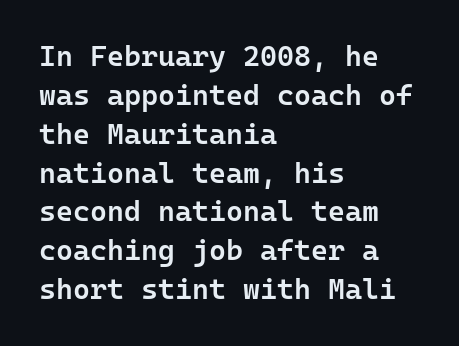
The image shows 29 px semibold sans-serif type, upright, monospaced; set left-aligned, normal line spacing (1.34x), normal letter spacing, not underlined; low stroke contrast and a medium x-height.
